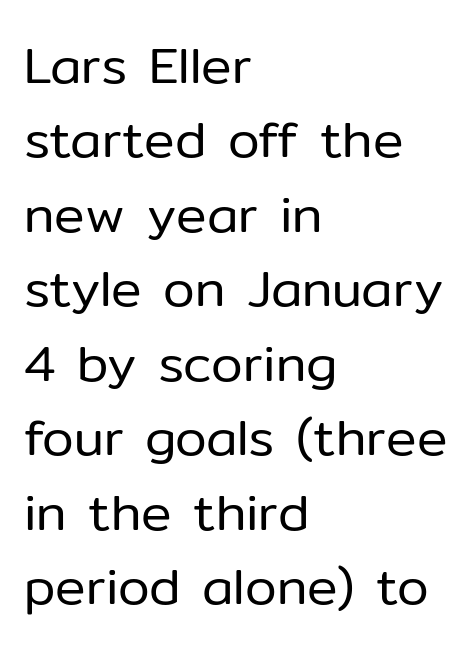
This sample has the flowing, uneven cadence of proportional lettering. Nothing sits at the stroke ends, so this counts as sans-serif. The tracking reads as untouched default to a designer's eye. Casual observation: everything's shoved over to the left.
